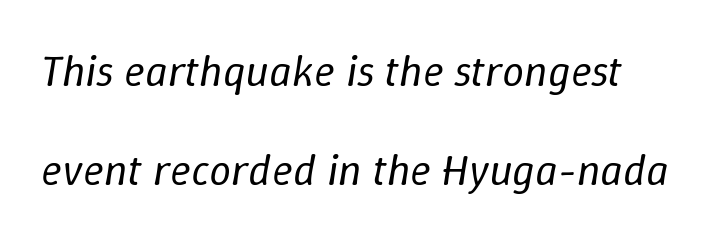
{"italic": "yes", "lean": "right", "slant_degrees": 9, "bold": "no", "weight": "regular", "width": "normal", "stroke_contrast": "low", "x_height": "medium", "monospaced": "no", "underline": "no", "line_spacing": "loose", "line_spacing_ratio": 2.26, "letter_spacing": "normal", "letter_spacing_em": 0.0, "glyph_px": 44}
